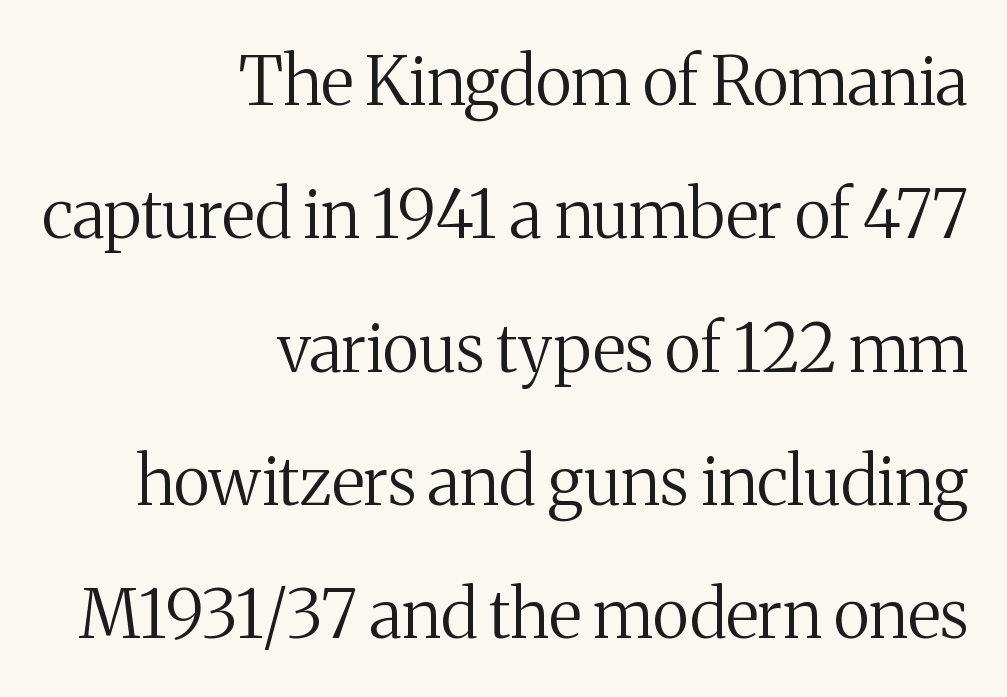
Caption: multi-line text, flush right, ragged left. Letters have the restrained weight of plain body copy at most. The strip under each line holds only bare page. Baseline-to-baseline distance is far greater than the letter height. A typesetter would mark this as roman, not italic. You can tell from the footed stems that serif type was used.
